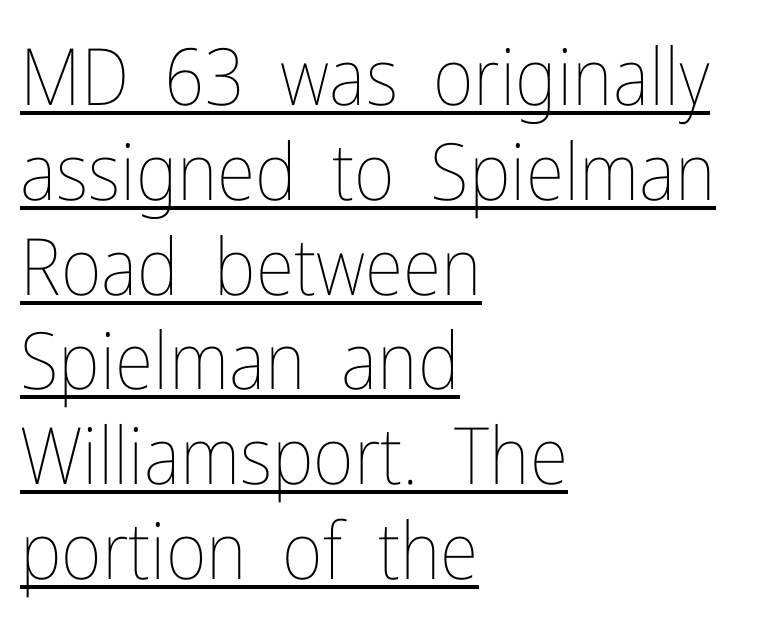
Q: Is the text bold? A: No.
Q: Is the text italic (slanted)? A: No, it is upright.
Q: Is the text underlined? A: Yes.
Q: How is the paragraph aligned? A: Left-aligned.
Q: Is the spacing between letters normal or unusually wide? A: Normal.
Q: Width (condensed, normal, or wide)? A: Condensed.
Q: Stroke contrast? A: Low.
Q: x-height? A: Medium.
Q: Monospaced? A: No.
